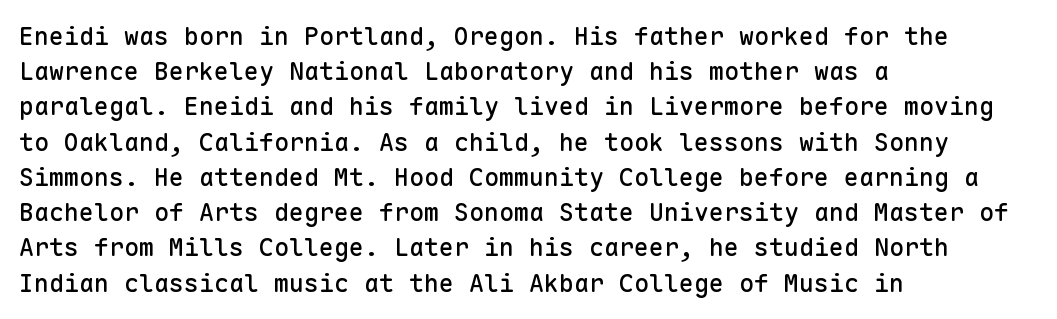
{"italic": "no", "underline": "no", "align": "left", "line_spacing": "normal", "line_spacing_ratio": 1.41, "letter_spacing": "normal", "letter_spacing_em": 0.0, "glyph_px": 25}
